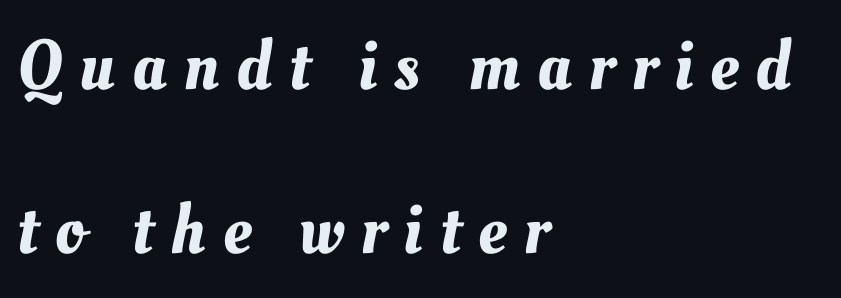
{"width": "normal", "stroke_contrast": "medium", "x_height": "small", "monospaced": "no", "underline": "no", "align": "left", "line_spacing": "loose", "line_spacing_ratio": 2.31, "letter_spacing": "wide", "letter_spacing_em": 0.24, "glyph_px": 71}
